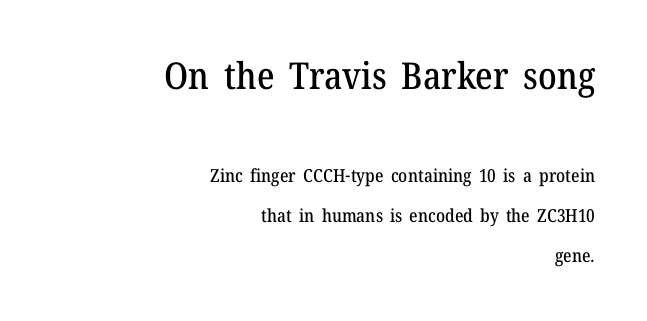
Q: Is the text italic (slanted)? A: No, it is upright.
Q: Is the typeface a serif or a sans-serif typeface? A: Serif.
Q: Is the text underlined? A: No.
Q: How is the paragraph aligned? A: Right-aligned.
Q: Is the spacing between letters normal or unusually wide? A: Normal.
Q: Is the spacing between lines tight, normal or loose? A: Loose.
Q: Which block of text is set in a larger size, the first (top) or the second (bottom)? A: The first (top) one.
Q: Width (condensed, normal, or wide)? A: Normal.
Q: Stroke contrast? A: Medium.
Q: x-height? A: Medium.
Q: Monospaced? A: No.
